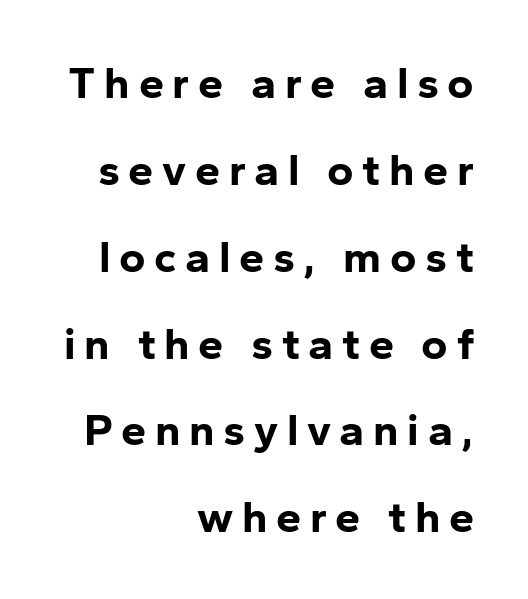
Q: Is the text bold? A: Yes.
Q: Is the text italic (slanted)? A: No, it is upright.
Q: Is the typeface a serif or a sans-serif typeface? A: Sans-serif.
Q: Is the text underlined? A: No.
Q: How is the paragraph aligned? A: Right-aligned.
Q: Is the spacing between lines tight, normal or loose? A: Loose.
Q: Width (condensed, normal, or wide)? A: Normal.
Q: Stroke contrast? A: Low.
Q: x-height? A: Medium.
Q: Monospaced? A: No.
